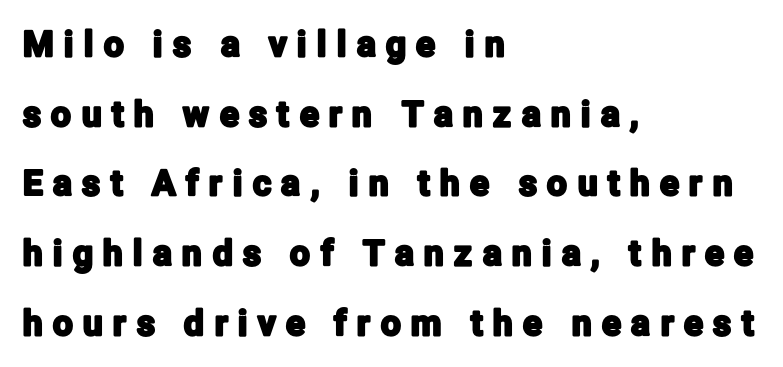
Q: Is the text italic (slanted)? A: No, it is upright.
Q: Is the typeface a serif or a sans-serif typeface? A: Sans-serif.
Q: Is the text underlined? A: No.
Q: How is the paragraph aligned? A: Left-aligned.
Q: Is the spacing between letters normal or unusually wide? A: Unusually wide.
Q: Is the spacing between lines tight, normal or loose? A: Loose.
Q: Width (condensed, normal, or wide)? A: Condensed.
Q: Stroke contrast? A: Low.
Q: x-height? A: Medium.
Q: Monospaced? A: No.
